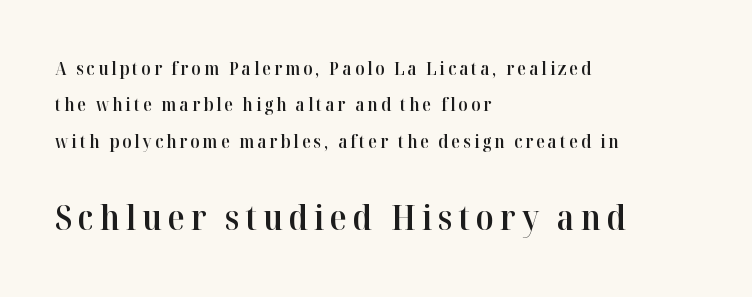
{"serif": "yes", "italic": "no", "bold": "semi", "weight": "semibold", "width": "normal", "stroke_contrast": "high", "x_height": "medium", "monospaced": "no", "underline": "no", "align": "left", "line_spacing": "loose", "line_spacing_ratio": 2.02, "larger_block": "second", "size_ratio": 1.94, "glyph_px": 35}
